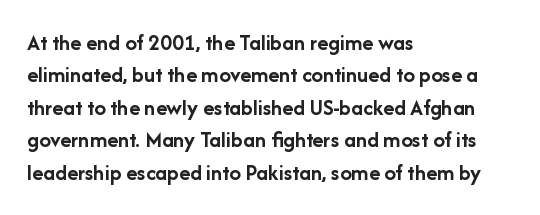
Q: Is the text bold? A: Yes.
Q: Is the text italic (slanted)? A: No, it is upright.
Q: Is the text underlined? A: No.
Q: How is the paragraph aligned? A: Left-aligned.
Q: Is the spacing between letters normal or unusually wide? A: Normal.
Q: Is the spacing between lines tight, normal or loose? A: Normal.
